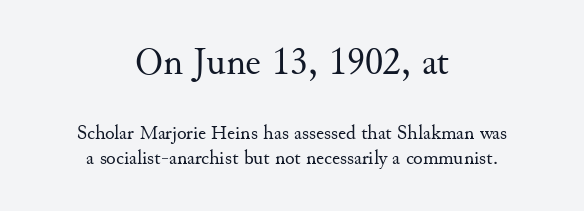
Words float on clear page, feet unadorned. Here the glyphs are tracked normally, forming tight word shapes. A roman cut, with each character standing at attention. Note the varied advance widths — an 'i' is clearly narrower than an 'm'. The passage shown is typeset with a serif family. Successive baselines arrive at the customary interval.
